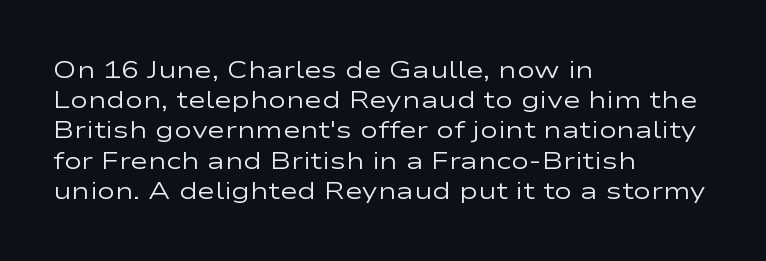
The image shows 24 px text type, upright; set left-aligned, normal line spacing (1.26x), normal letter spacing, not underlined.
